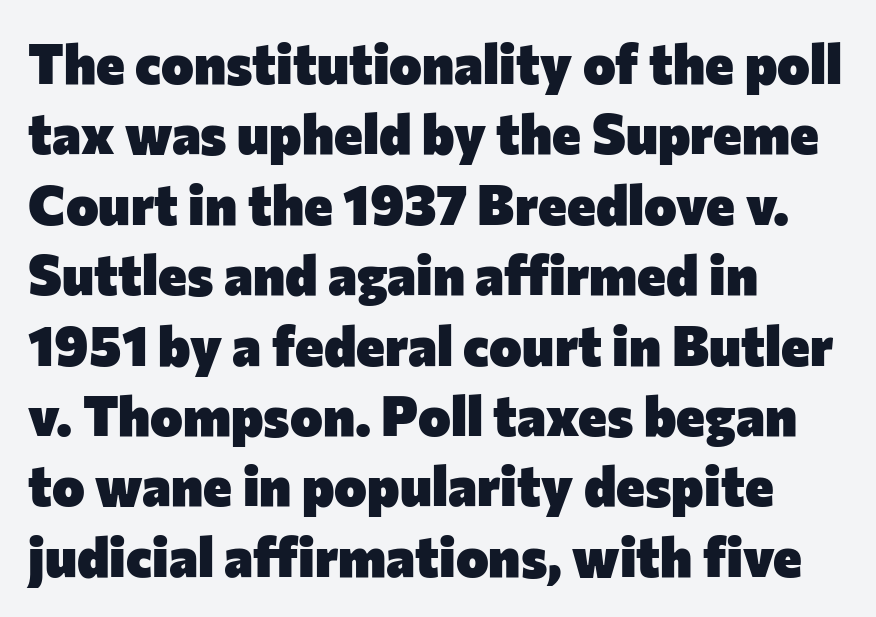
Q: Is the text bold? A: Yes.
Q: Is the text italic (slanted)? A: No, it is upright.
Q: Is the typeface a serif or a sans-serif typeface? A: Sans-serif.
Q: Is the text underlined? A: No.
Q: How is the paragraph aligned? A: Left-aligned.
Q: Is the spacing between letters normal or unusually wide? A: Normal.
Q: Is the spacing between lines tight, normal or loose? A: Normal.
Q: Width (condensed, normal, or wide)? A: Normal.
Q: Stroke contrast? A: Low.
Q: x-height? A: Medium.
Q: Monospaced? A: No.
